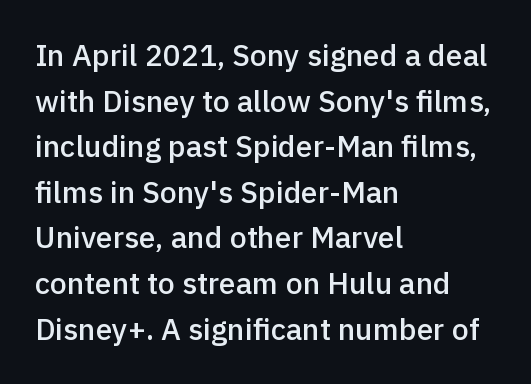
{"serif": "no", "italic": "no", "bold": "semi", "weight": "semibold", "width": "normal", "x_height": "medium", "monospaced": "no", "underline": "no", "align": "left", "line_spacing": "normal", "line_spacing_ratio": 1.52, "letter_spacing": "normal", "letter_spacing_em": 0.0, "glyph_px": 30}
